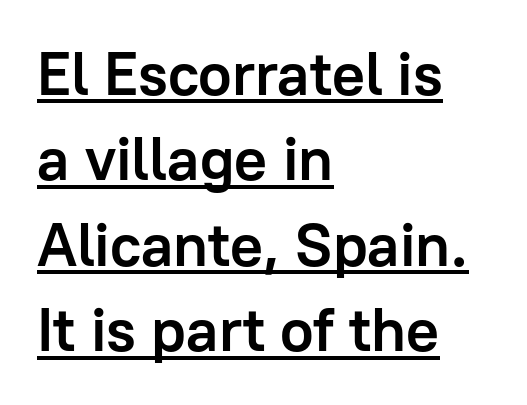
Q: Is the text bold? A: Yes.
Q: Is the text italic (slanted)? A: No, it is upright.
Q: Is the typeface a serif or a sans-serif typeface? A: Sans-serif.
Q: Is the text underlined? A: Yes.
Q: How is the paragraph aligned? A: Left-aligned.
Q: Is the spacing between letters normal or unusually wide? A: Normal.
Q: Is the spacing between lines tight, normal or loose? A: Normal.
Q: Width (condensed, normal, or wide)? A: Normal.
Q: Stroke contrast? A: Low.
Q: x-height? A: Medium.
Q: Monospaced? A: No.
